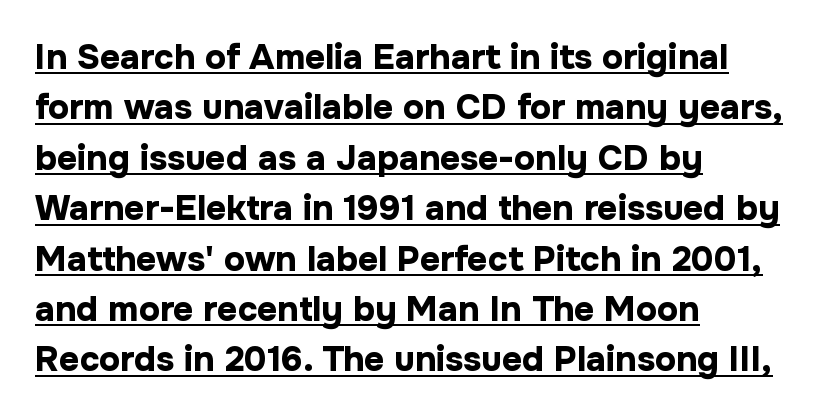
A sans-serif font was chosen for this passage. The passage shown is underscored from start to finish. Regarding leading, the lines here are spaced in the standard way. It's the straight-up-and-down kind of type.
